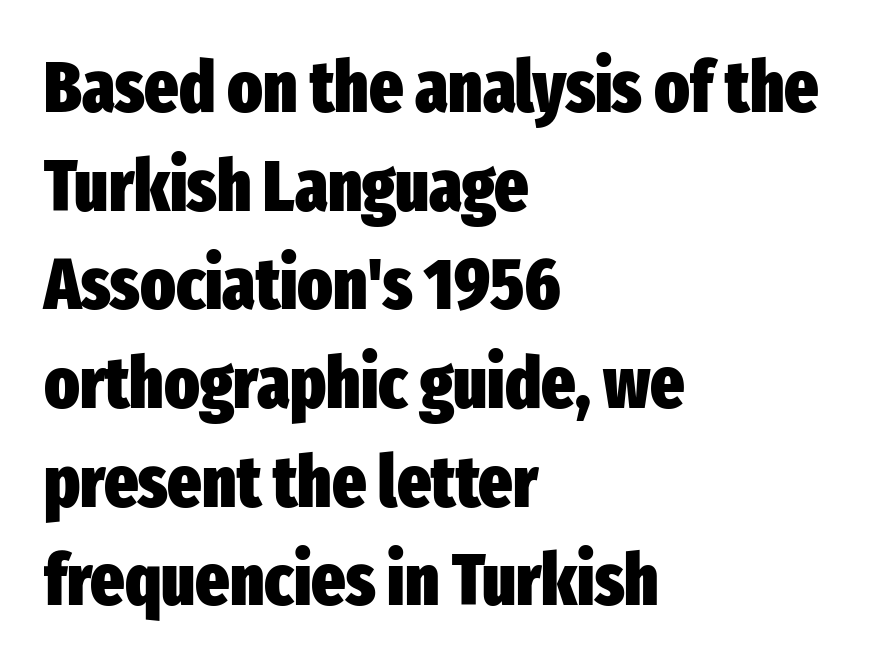
Q: Is the text bold? A: Yes.
Q: Is the text italic (slanted)? A: No, it is upright.
Q: Is the typeface a serif or a sans-serif typeface? A: Sans-serif.
Q: Is the text underlined? A: No.
Q: How is the paragraph aligned? A: Left-aligned.
Q: Is the spacing between letters normal or unusually wide? A: Normal.
Q: Is the spacing between lines tight, normal or loose? A: Normal.
Q: Width (condensed, normal, or wide)? A: Condensed.
Q: Stroke contrast? A: Low.
Q: x-height? A: Medium.
Q: Monospaced? A: No.
